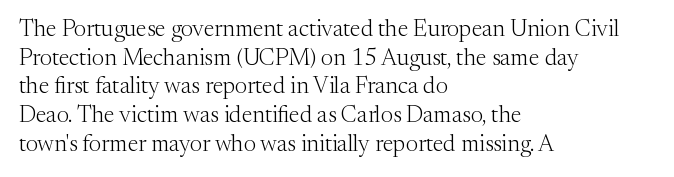
{"italic": "no", "bold": "no", "underline": "no", "align": "left", "line_spacing": "normal", "line_spacing_ratio": 1.25, "letter_spacing": "normal", "letter_spacing_em": 0.0, "glyph_px": 23}
